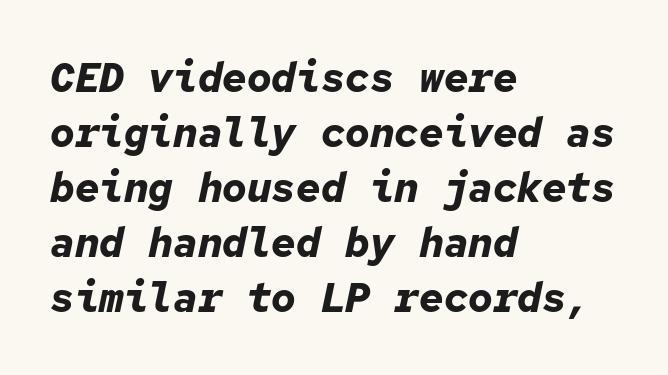
The image shows 41 px bold type, italic (leaning right), monospaced; set left-aligned, normal line spacing (1.34x), normal letter spacing, not underlined; low stroke contrast and a medium x-height.
